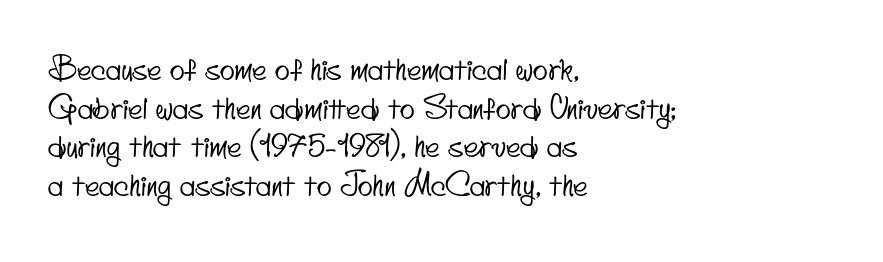
Q: Is the typeface a serif or a sans-serif typeface? A: Sans-serif.
Q: Is the text underlined? A: No.
Q: How is the paragraph aligned? A: Left-aligned.
Q: Is the spacing between letters normal or unusually wide? A: Normal.
Q: Is the spacing between lines tight, normal or loose? A: Normal.
Q: Width (condensed, normal, or wide)? A: Condensed.
Q: Stroke contrast? A: Low.
Q: x-height? A: Small.
Q: Monospaced? A: No.
